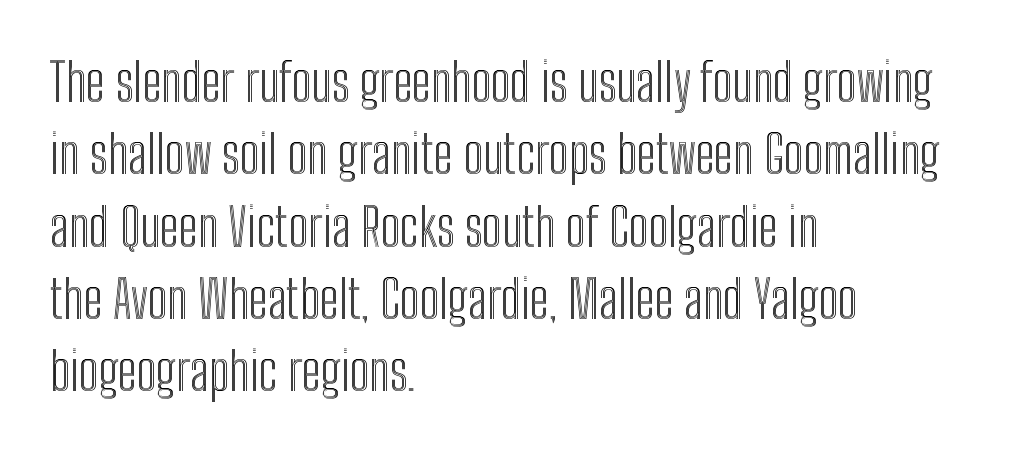
{"italic": "no", "width": "condensed", "x_height": "medium", "monospaced": "no", "underline": "no", "align": "left", "line_spacing": "normal", "line_spacing_ratio": 1.39, "letter_spacing": "normal", "letter_spacing_em": 0.0, "glyph_px": 52}
